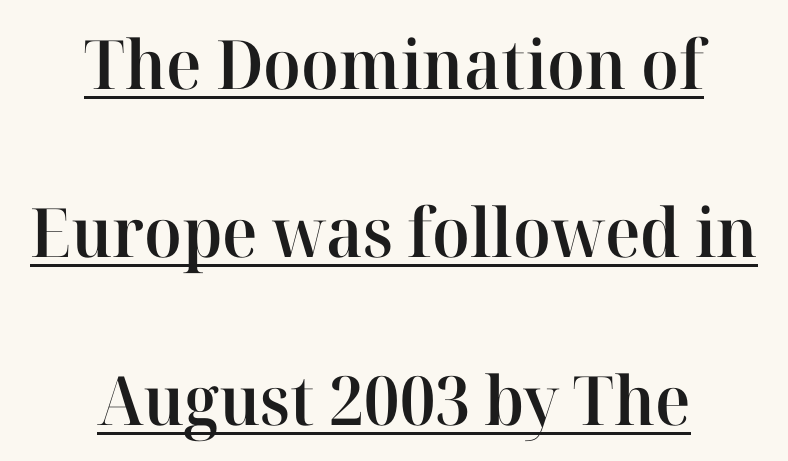
The image shows 68 px semibold serif type, upright; set centered, loose line spacing (2.47x), normal letter spacing, underlined; high stroke contrast and a medium x-height.
